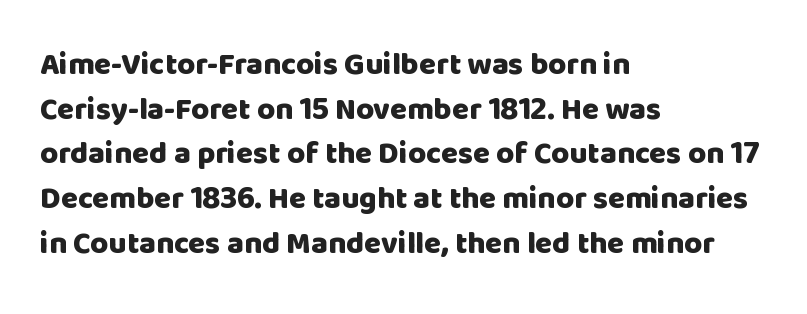
A typesetter would call this proportional, since set widths differ per character. Successive baselines arrive at the customary interval. Vertical strokes here are truly vertical. How heavy is the stroke? Heavy — this is a bold.
